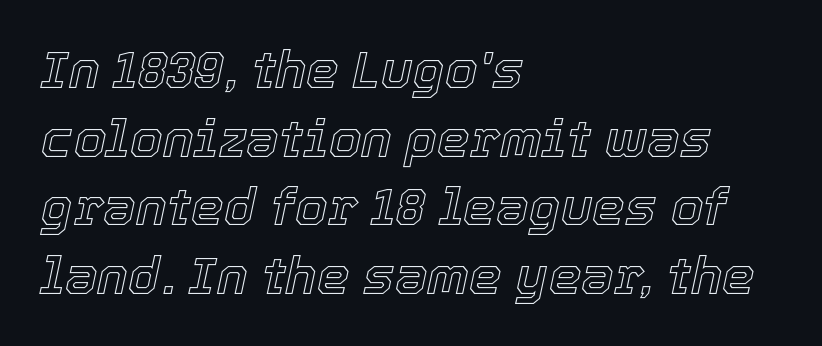
Q: Is the text italic (slanted)? A: Yes, it leans right by about 12 degrees.
Q: Is the text underlined? A: No.
Q: How is the paragraph aligned? A: Left-aligned.
Q: Is the spacing between letters normal or unusually wide? A: Normal.
Q: Is the spacing between lines tight, normal or loose? A: Normal.
Q: Width (condensed, normal, or wide)? A: Normal.
Q: x-height? A: Medium.
Q: Monospaced? A: No.
